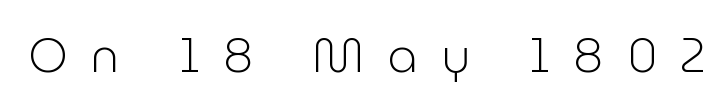
{"serif": "no", "italic": "no", "bold": "no", "weight": "light", "width": "normal", "stroke_contrast": "low", "x_height": "medium", "monospaced": "no", "underline": "no", "letter_spacing": "wide", "letter_spacing_em": 0.5, "glyph_px": 47}
